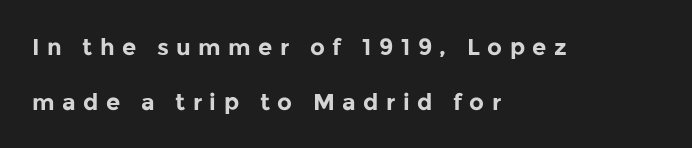
Q: Is the text bold? A: Yes.
Q: Is the text italic (slanted)? A: No, it is upright.
Q: Is the text underlined? A: No.
Q: How is the paragraph aligned? A: Left-aligned.
Q: Is the spacing between letters normal or unusually wide? A: Unusually wide.
Q: Is the spacing between lines tight, normal or loose? A: Loose.
